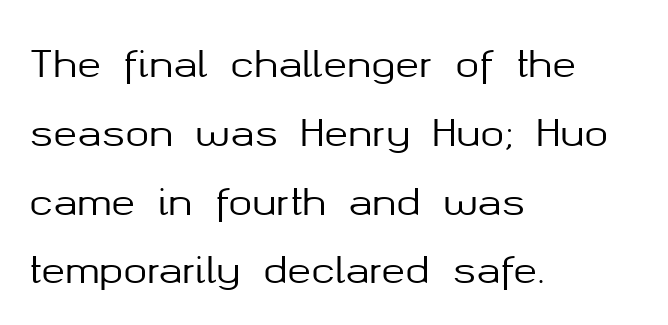
Q: Is the text italic (slanted)? A: No, it is upright.
Q: Is the typeface a serif or a sans-serif typeface? A: Sans-serif.
Q: Is the text underlined? A: No.
Q: How is the paragraph aligned? A: Left-aligned.
Q: Is the spacing between letters normal or unusually wide? A: Normal.
Q: Is the spacing between lines tight, normal or loose? A: Loose.
Q: Width (condensed, normal, or wide)? A: Normal.
Q: Stroke contrast? A: Medium.
Q: x-height? A: Medium.
Q: Monospaced? A: No.
